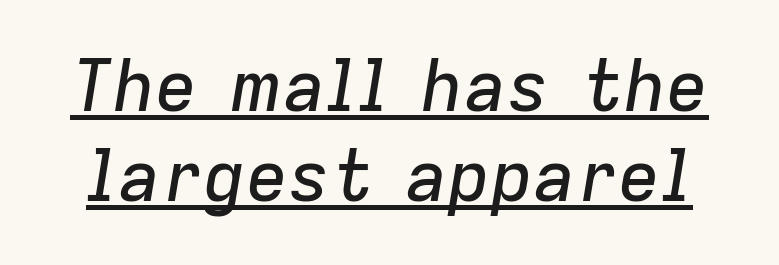
The image shows 71 px text type, italic (leaning right); set normal line spacing (1.27x), normal letter spacing, underlined; low stroke contrast and a medium x-height.
